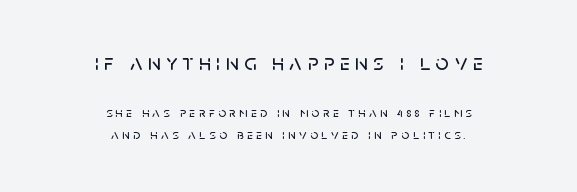
The image shows 23 px text type, upright; set centered, normal line spacing (1.58x), unusually wide letter spacing (+0.24 em), not underlined; the first (top) block is 1.64x larger.
